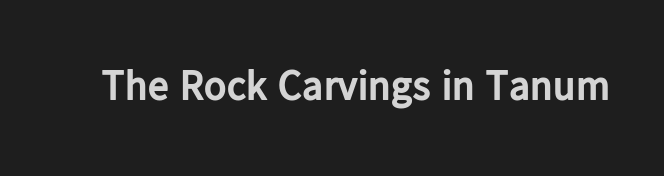
Clear beneath every line of the passage. What kind of face is this? One without serifs — a sans. Is the type bold? Yes — the strokes are clearly thick and heavy. Think of a printed novel: that variable character pitch is what you see here. The specimen reads as upright at a glance.
